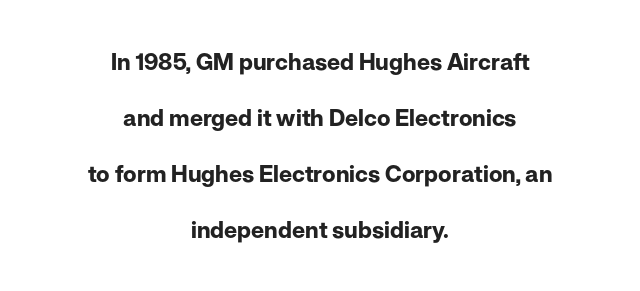
The image shows 23 px bold type, upright; set centered, loose line spacing (2.43x), normal letter spacing, not underlined.
